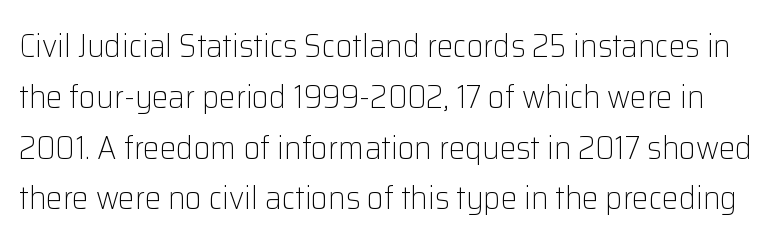
Regarding leading, the lines here are spaced in the standard way. It's the straight-up-and-down kind of type. Letters have the restrained weight of plain body copy at most. There is no visible air inserted between adjacent glyphs. These lines are composed in type without serifs.
